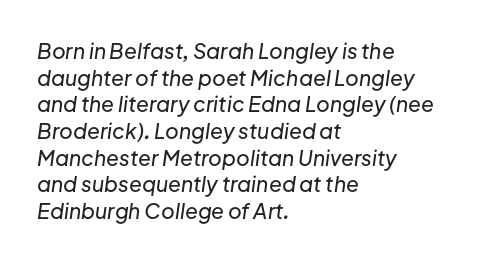
The image shows 21 px text type, italic (leaning right); set left-aligned, normal line spacing (1.27x), normal letter spacing, not underlined.
